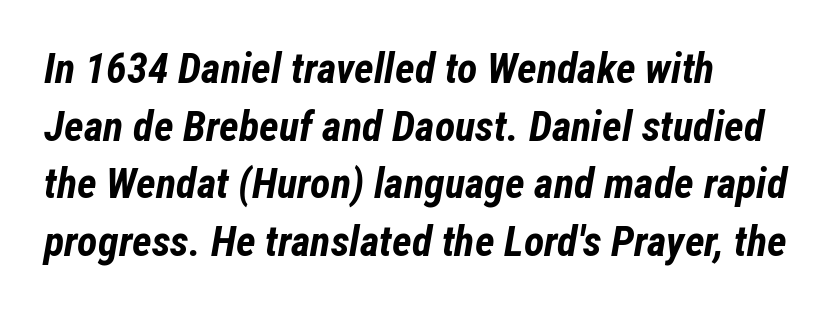
Q: Is the text bold? A: Yes.
Q: Is the text italic (slanted)? A: Yes, it leans right by about 12 degrees.
Q: Is the text underlined? A: No.
Q: How is the paragraph aligned? A: Left-aligned.
Q: Is the spacing between letters normal or unusually wide? A: Normal.
Q: Is the spacing between lines tight, normal or loose? A: Normal.
Q: Width (condensed, normal, or wide)? A: Condensed.
Q: Stroke contrast? A: Low.
Q: x-height? A: Medium.
Q: Monospaced? A: No.
